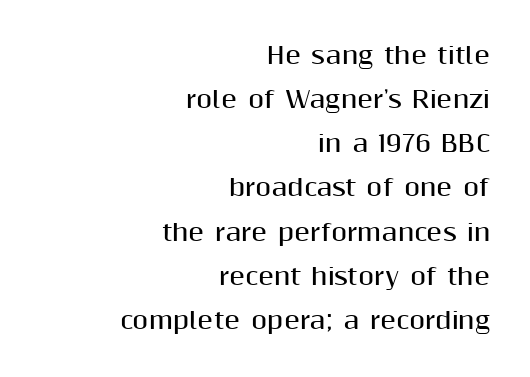
Q: Is the text bold? A: Yes.
Q: Is the text italic (slanted)? A: No, it is upright.
Q: Is the text underlined? A: No.
Q: How is the paragraph aligned? A: Right-aligned.
Q: Is the spacing between letters normal or unusually wide? A: Normal.
Q: Is the spacing between lines tight, normal or loose? A: Loose.
